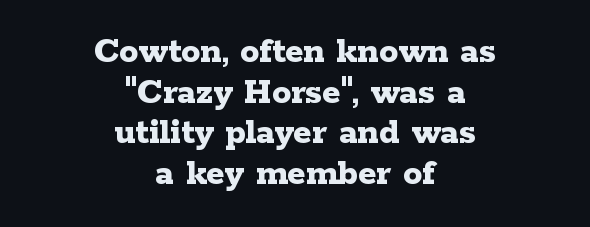
{"serif": "yes", "italic": "no", "bold": "yes", "weight": "bold", "width": "wide", "stroke_contrast": "low", "x_height": "medium", "monospaced": "no", "underline": "no", "align": "center", "line_spacing": "tight", "line_spacing_ratio": 1.07, "letter_spacing": "normal", "letter_spacing_em": 0.0, "glyph_px": 38}
